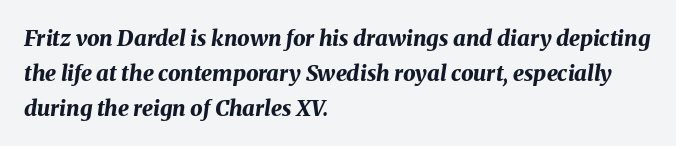
{"italic": "yes", "lean": "right", "slant_degrees": 8, "bold": "yes", "underline": "no", "align": "left", "line_spacing": "normal", "line_spacing_ratio": 1.59, "letter_spacing": "normal", "letter_spacing_em": 0.0, "glyph_px": 22}
